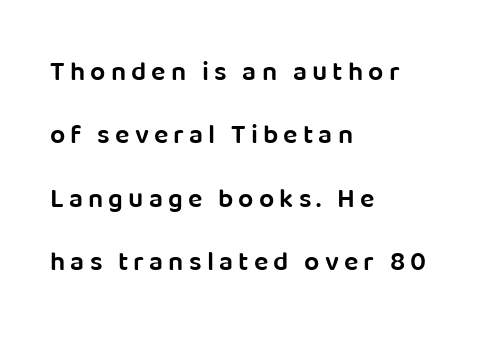
{"italic": "no", "bold": "semi", "underline": "no", "align": "left", "line_spacing": "loose", "line_spacing_ratio": 2.35, "glyph_px": 27}
